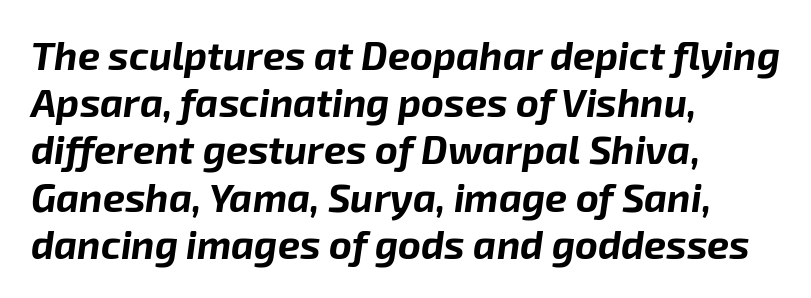
{"italic": "yes", "lean": "right", "slant_degrees": 8, "bold": "yes", "weight": "bold", "width": "normal", "stroke_contrast": "low", "x_height": "medium", "monospaced": "no", "underline": "no", "align": "left", "line_spacing_ratio": 1.21, "letter_spacing": "normal", "letter_spacing_em": 0.0, "glyph_px": 39}
